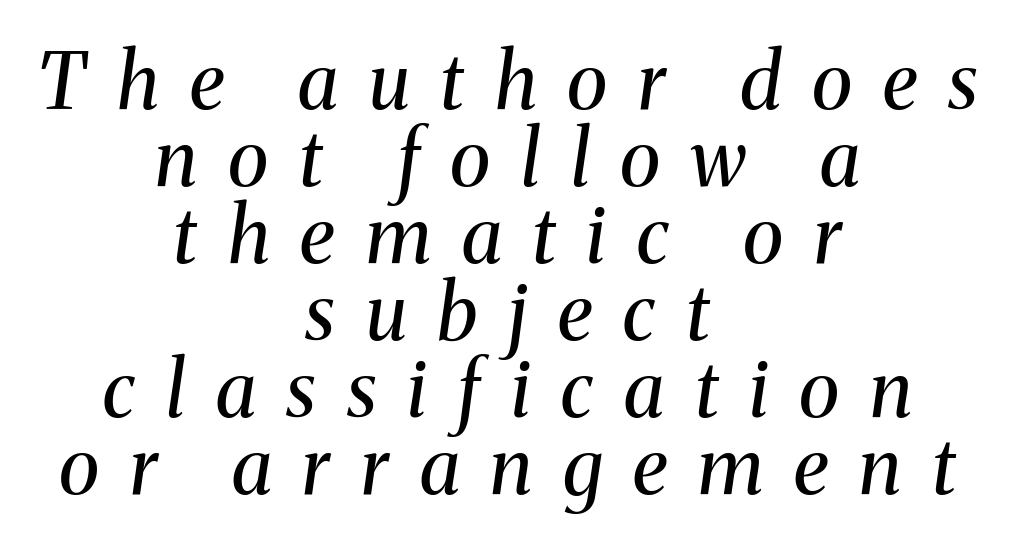
Q: Is the text bold? A: No.
Q: Is the text italic (slanted)? A: Yes, it leans right by about 8 degrees.
Q: Is the typeface a serif or a sans-serif typeface? A: Serif.
Q: Is the text underlined? A: No.
Q: How is the paragraph aligned? A: Centered.
Q: Is the spacing between letters normal or unusually wide? A: Unusually wide.
Q: Is the spacing between lines tight, normal or loose? A: Tight.
Q: Width (condensed, normal, or wide)? A: Normal.
Q: Stroke contrast? A: Medium.
Q: x-height? A: Medium.
Q: Monospaced? A: No.
